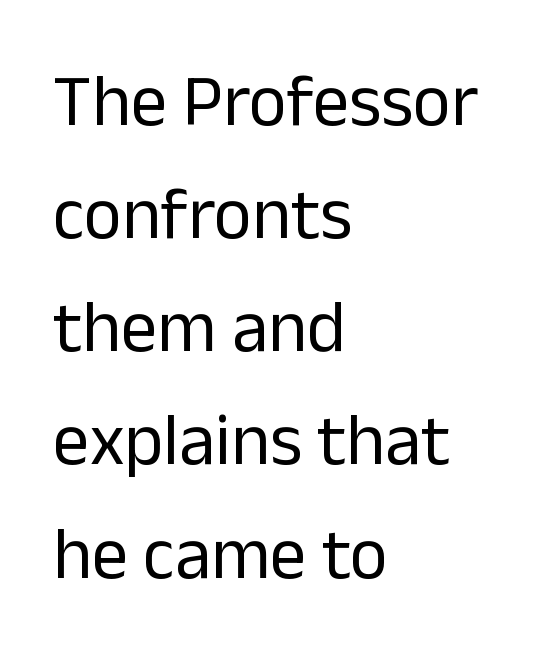
Each letter keeps its own natural width here, so spacing adapts to shape. You can tell it's not italic because the verticals are truly vertical. The setting favours the left margin, as ordinary paragraphs usually do. Quick note: interline space is typical. The characters are drawn with everyday or finer stroke widths. No word sits above an underline.
